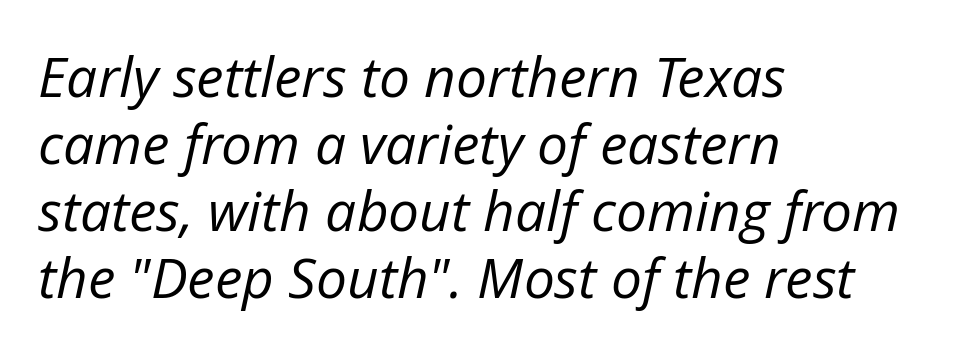
Q: Is the text bold? A: No.
Q: Is the text italic (slanted)? A: Yes, it leans right by about 12 degrees.
Q: Is the text underlined? A: No.
Q: How is the paragraph aligned? A: Left-aligned.
Q: Is the spacing between letters normal or unusually wide? A: Normal.
Q: Width (condensed, normal, or wide)? A: Normal.
Q: Stroke contrast? A: Low.
Q: x-height? A: Medium.
Q: Monospaced? A: No.
